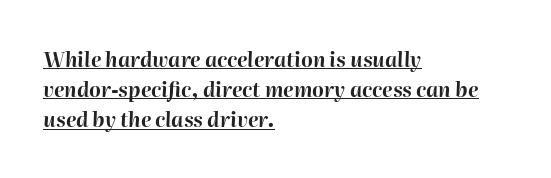
{"italic": "yes", "lean": "right", "slant_degrees": 2, "bold": "yes", "underline": "yes", "align": "left", "line_spacing": "normal", "line_spacing_ratio": 1.51, "letter_spacing": "normal", "letter_spacing_em": 0.0, "glyph_px": 20}
